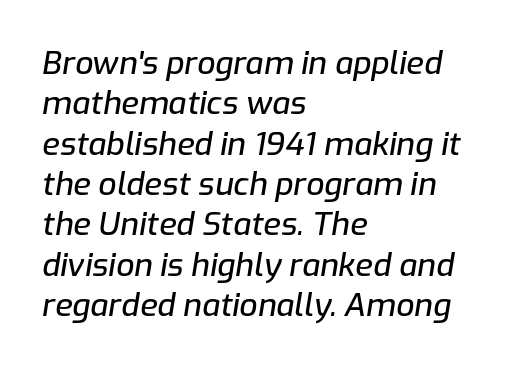
The image shows 32 px text type, italic (leaning right); set left-aligned, normal line spacing (1.26x), normal letter spacing, not underlined; low stroke contrast and a medium x-height.
